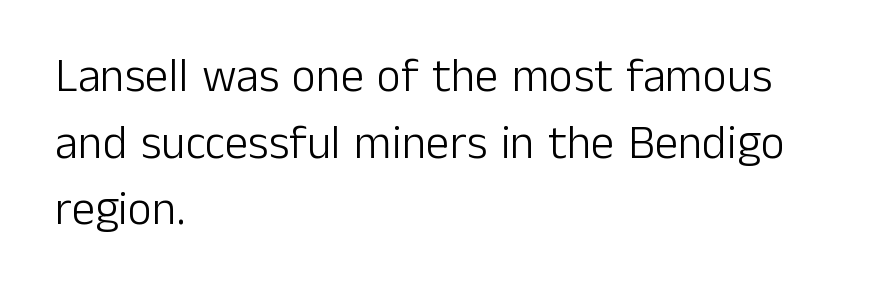
{"serif": "no", "italic": "no", "bold": "no", "weight": "light", "width": "normal", "stroke_contrast": "low", "x_height": "medium", "monospaced": "no", "underline": "no", "align": "left", "line_spacing": "normal", "line_spacing_ratio": 1.42, "letter_spacing": "normal", "letter_spacing_em": 0.0, "glyph_px": 47}
